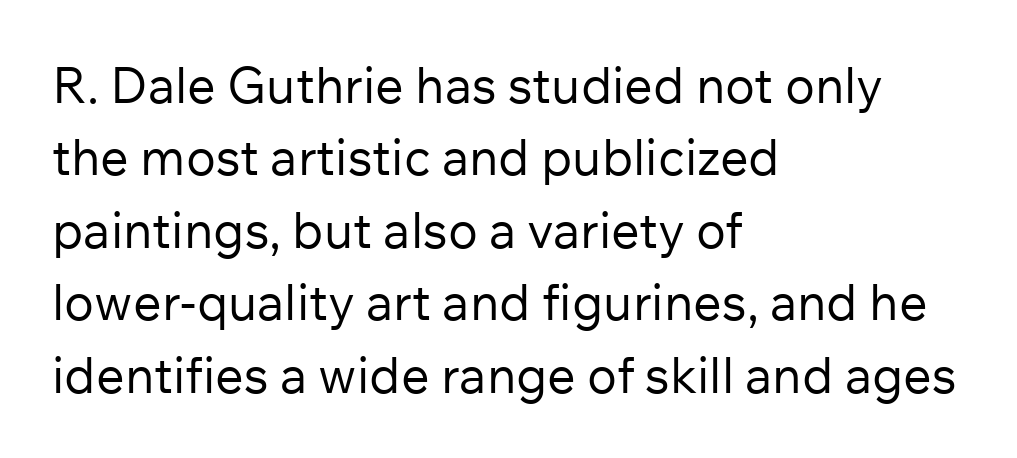
The letterforms sit shoulder to shoulder at normal distance. Typographically, this falls in the sans-serif category. This sample keeps an unexceptional amount of space between lines. The rendering anchors every line to the left-hand side.
